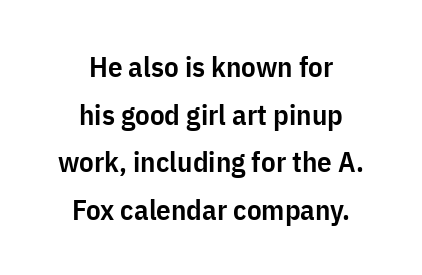
The image shows 29 px semibold, condensed sans-serif type, upright; set centered, normal line spacing (1.64x), normal letter spacing, not underlined; low stroke contrast and a medium x-height.
